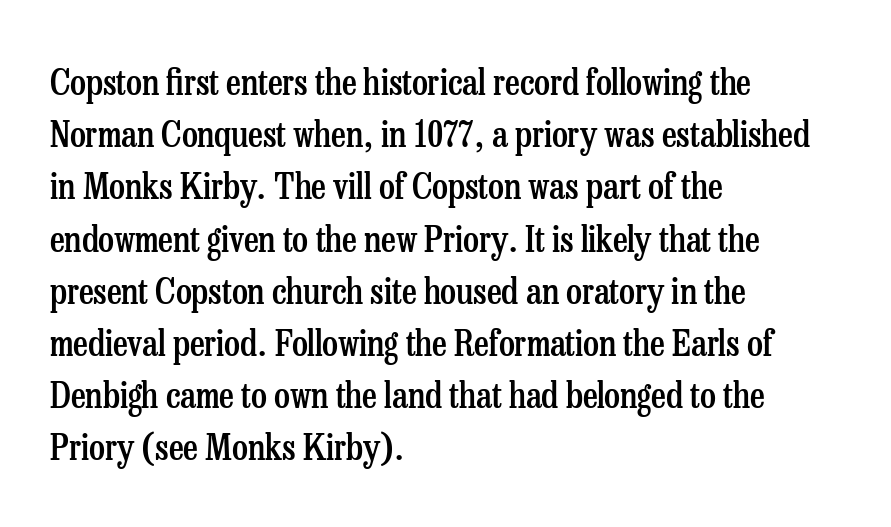
The image shows 36 px semibold, condensed serif type, upright; set left-aligned, normal line spacing (1.45x), normal letter spacing, not underlined; low stroke contrast and a medium x-height.
